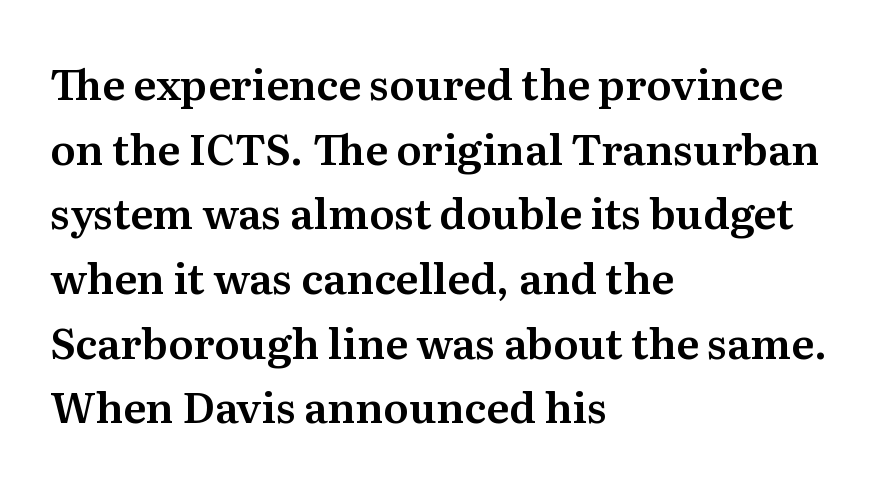
Serifs: yes, visible at the terminals of the letterforms. The gaps between neighbouring characters are ordinary and unremarkable. Leading matches the norm, producing a regular column. Notice how the passage keeps a crisp vertical edge on the left only.
